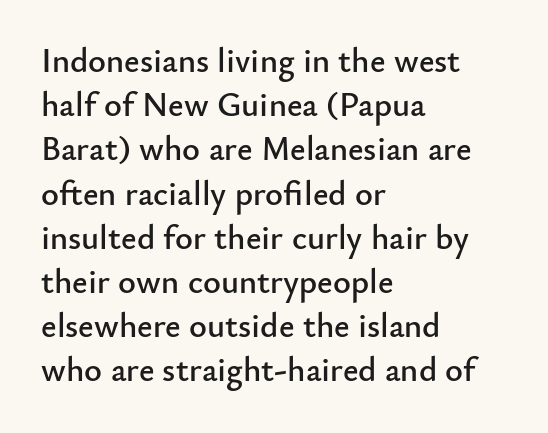
{"serif": "no", "italic": "no", "width": "normal", "stroke_contrast": "low", "x_height": "small", "monospaced": "no", "underline": "no", "align": "left", "line_spacing": "normal", "line_spacing_ratio": 1.3, "letter_spacing": "normal", "letter_spacing_em": 0.0, "glyph_px": 34}
